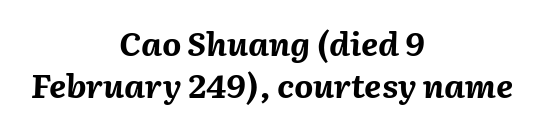
The image shows 33 px bold type, italic (leaning right); set centered, normal line spacing (1.26x), normal letter spacing, not underlined; medium stroke contrast and a medium x-height.
